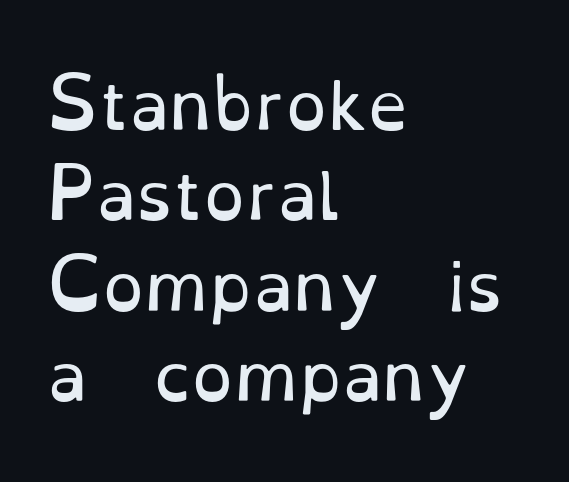
Q: Is the text bold? A: No.
Q: Is the text italic (slanted)? A: No, it is upright.
Q: Is the typeface a serif or a sans-serif typeface? A: Sans-serif.
Q: Is the text underlined? A: No.
Q: How is the paragraph aligned? A: Left-aligned.
Q: Is the spacing between letters normal or unusually wide? A: Normal.
Q: Is the spacing between lines tight, normal or loose? A: Normal.
Q: Width (condensed, normal, or wide)? A: Normal.
Q: Stroke contrast? A: Low.
Q: x-height? A: Small.
Q: Monospaced? A: No.
